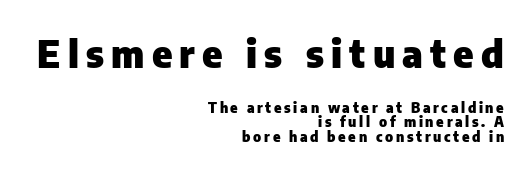
The image shows 38 px heavy sans-serif type, upright; set right-aligned, tight line spacing (1.04x), not underlined; the first (top) block is 2.71x larger; low stroke contrast and a medium x-height.
